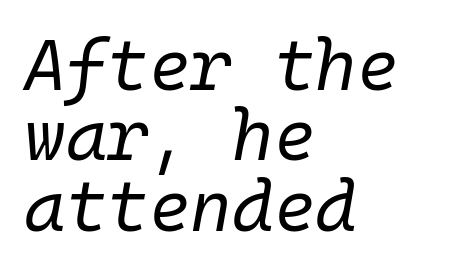
{"italic": "yes", "lean": "right", "slant_degrees": 10, "bold": "no", "weight": "regular", "width": "normal", "stroke_contrast": "low", "x_height": "medium", "monospaced": "yes", "underline": "no", "align": "left", "line_spacing": "tight", "line_spacing_ratio": 0.99, "letter_spacing": "normal", "letter_spacing_em": 0.0, "glyph_px": 71}
